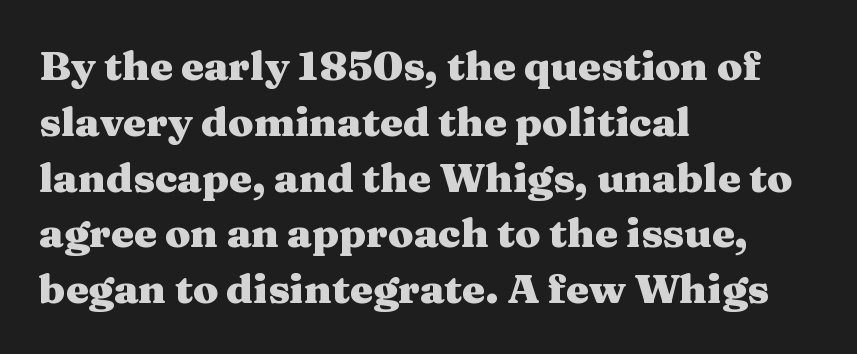
Look at the bottom of the vertical strokes: they flare into serifs here. Regular leading. Descender tails drop into unmarked territory. What weight is shown? A full bold with thick strokes.
